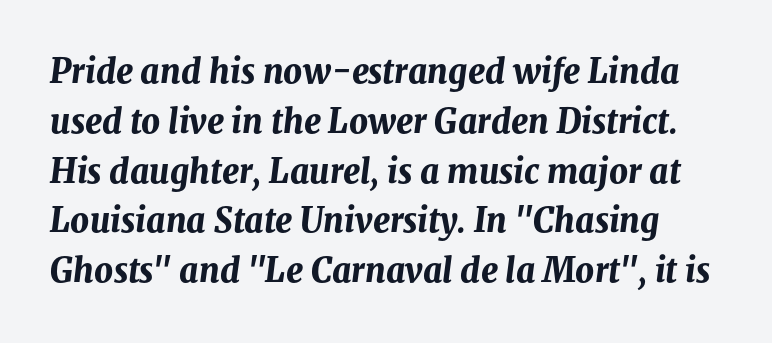
I'd describe the lettering as bold — thick and assertive. The passage shown leans; its letterforms are oblique. Does the leading feel generous? No, just average. A typesetter would call this proportional, since set widths differ per character. Nobody touched the tracking dial on this one. Type without underlining.
